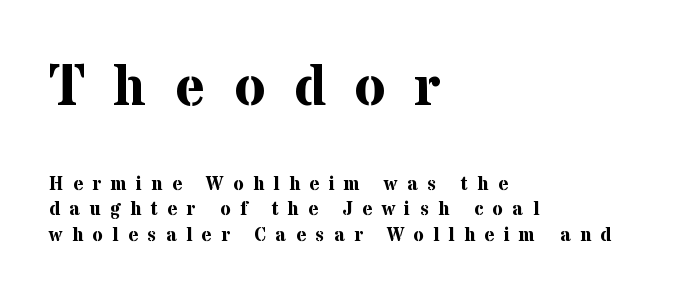
Q: Is the text bold? A: Yes.
Q: Is the text italic (slanted)? A: No, it is upright.
Q: Is the typeface a serif or a sans-serif typeface? A: Serif.
Q: Is the text underlined? A: No.
Q: How is the paragraph aligned? A: Left-aligned.
Q: Is the spacing between letters normal or unusually wide? A: Unusually wide.
Q: Is the spacing between lines tight, normal or loose? A: Normal.
Q: Which block of text is set in a larger size, the first (top) or the second (bottom)? A: The first (top) one.
Q: Width (condensed, normal, or wide)? A: Normal.
Q: Stroke contrast? A: Medium.
Q: x-height? A: Medium.
Q: Monospaced? A: No.
